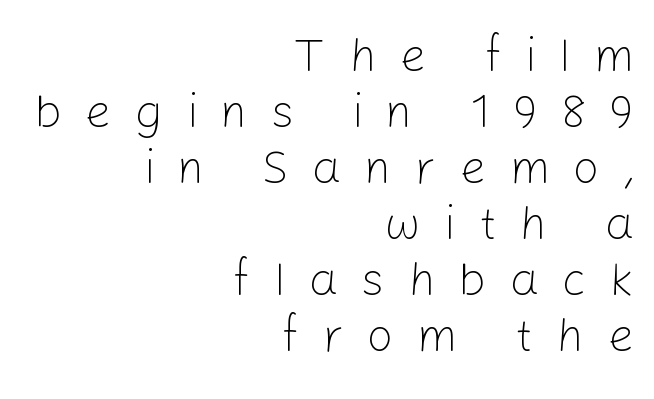
The image shows 47 px light sans-serif type, upright; set right-aligned, line spacing 1.19x, unusually wide letter spacing (+0.49 em), not underlined; low stroke contrast and a medium x-height.
